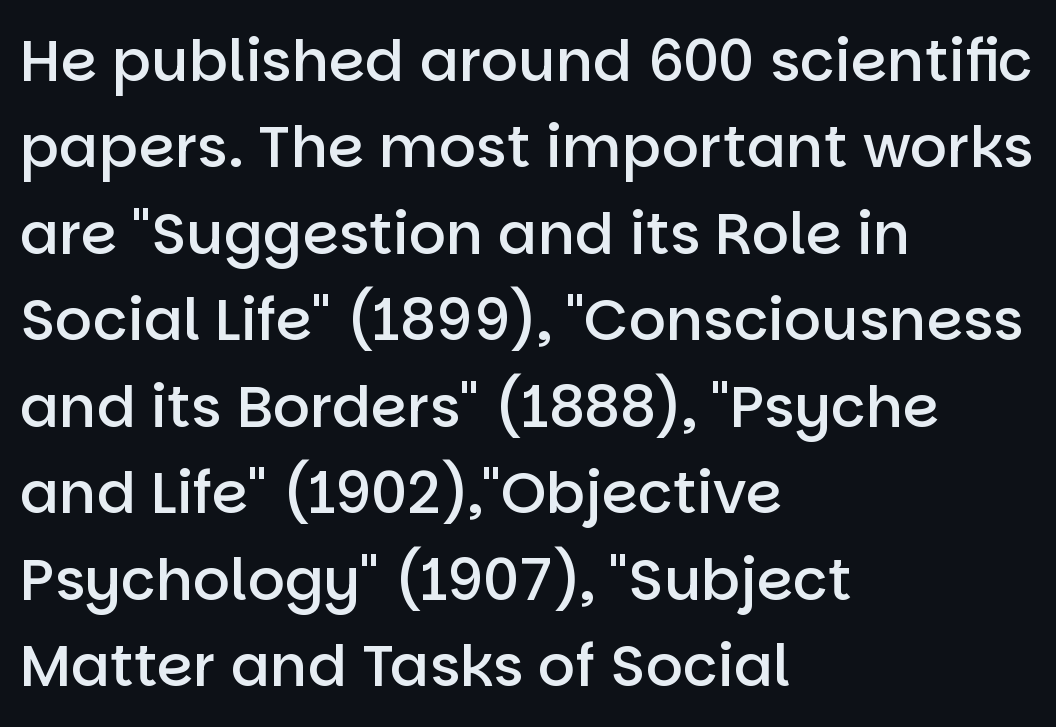
Any mark beneath the type? The region is blank. Does extra space separate the letters? No, they use regular spacing. Each new line begins a customary step beneath the previous one. Is the block centered? No — it sits flush against the left margin.
